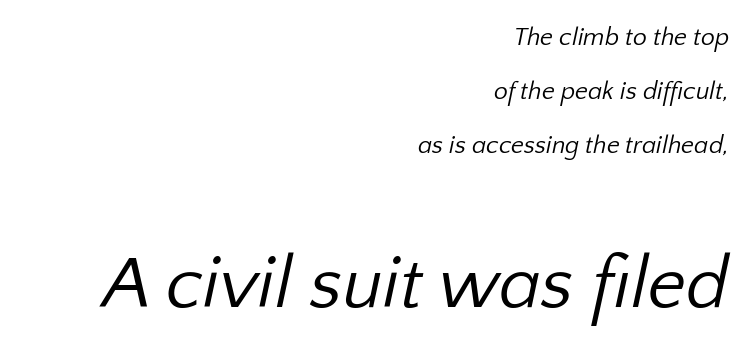
Q: Is the text bold? A: No.
Q: Is the typeface a serif or a sans-serif typeface? A: Sans-serif.
Q: Is the text underlined? A: No.
Q: How is the paragraph aligned? A: Right-aligned.
Q: Is the spacing between letters normal or unusually wide? A: Normal.
Q: Is the spacing between lines tight, normal or loose? A: Loose.
Q: Which block of text is set in a larger size, the first (top) or the second (bottom)? A: The second (bottom) one.
Q: Width (condensed, normal, or wide)? A: Normal.
Q: Stroke contrast? A: Low.
Q: x-height? A: Medium.
Q: Monospaced? A: No.
